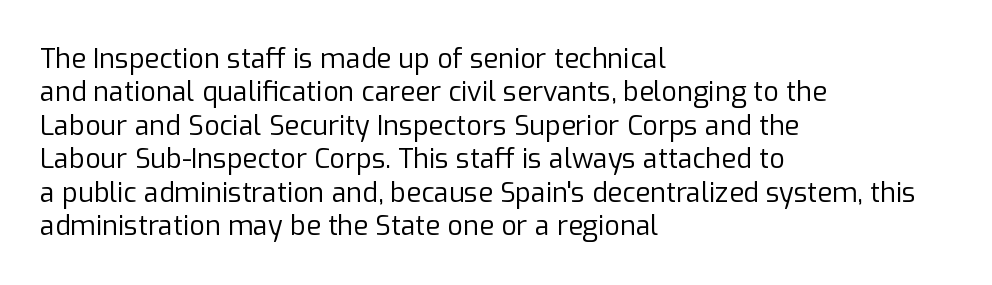
Q: Is the text bold? A: No.
Q: Is the text italic (slanted)? A: No, it is upright.
Q: Is the text underlined? A: No.
Q: How is the paragraph aligned? A: Left-aligned.
Q: Is the spacing between letters normal or unusually wide? A: Normal.
